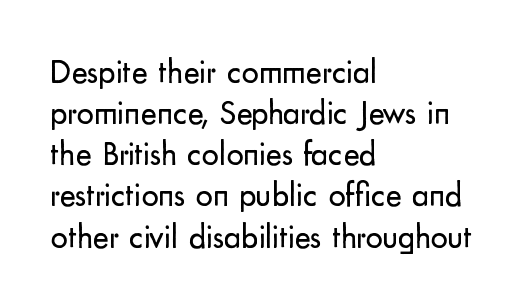
The image shows 34 px regular-weight sans-serif type, upright; set left-aligned, line spacing 1.21x, normal letter spacing, not underlined; low stroke contrast and a small x-height.
